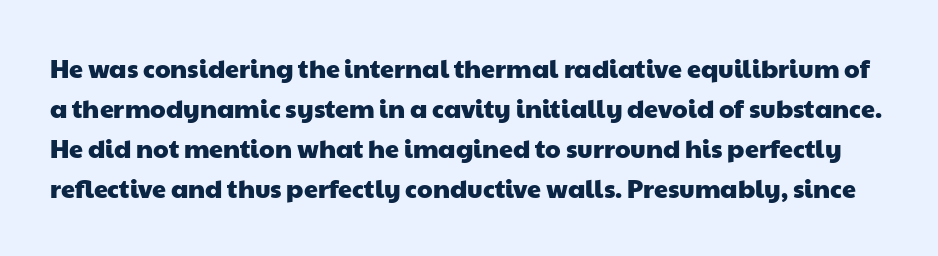
Q: Is the text underlined? A: No.
Q: Is the spacing between letters normal or unusually wide? A: Normal.
Q: Is the spacing between lines tight, normal or loose? A: Normal.
